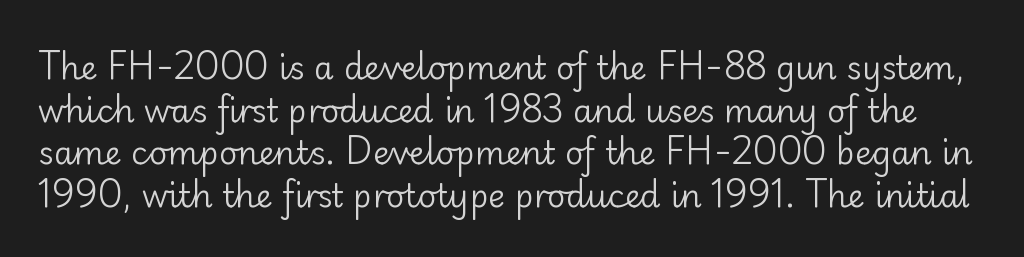
A normal amount of white space separates one row of letters from the next. Bare-footed words on every line. A typesetter would mark this as roman, not italic. Honestly, the letter spacing is just normal — you wouldn't notice it. Weight: in the light-to-regular range.
